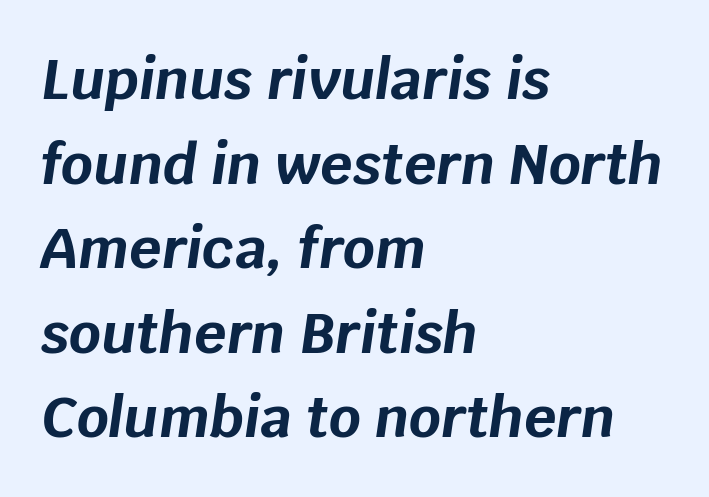
Think of a printed novel: that variable character pitch is what you see here. Short and long lines alike share a common starting point at left. Stroke thickness is high; the sample reads as a true bold. The type is set solid horizontally, with unmodified tracking. Any mark beneath the type? The region is blank. If you drew a line through each stem, it would be angled.
